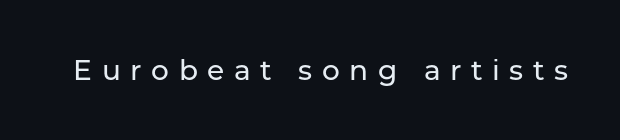
The image shows 28 px sans-serif type, upright; set unusually wide letter spacing (+0.34 em), not underlined; low stroke contrast and a medium x-height.
